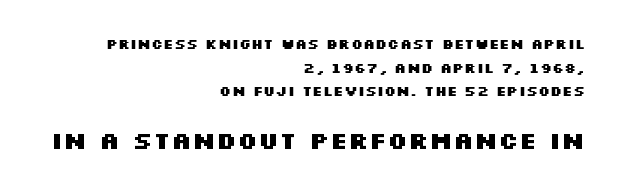
Visually, the bottom section dominates because its glyphs are scaled up. Leading: standard. Horizontal alignment here is rightward, an uncommon choice for prose. Does extra space separate the letters? No, they use regular spacing. The type sits square on the baseline with zero lean.
